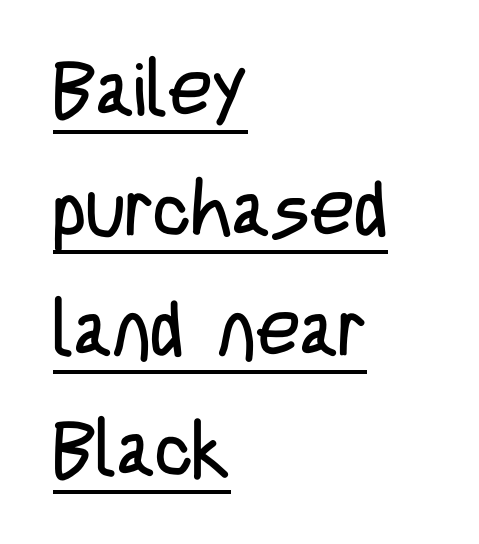
{"serif": "no", "italic": "no", "bold": "no", "weight": "regular", "width": "condensed", "stroke_contrast": "low", "x_height": "large", "monospaced": "no", "underline": "yes", "align": "left", "line_spacing": "normal", "line_spacing_ratio": 1.58, "letter_spacing": "normal", "letter_spacing_em": 0.0, "glyph_px": 76}
